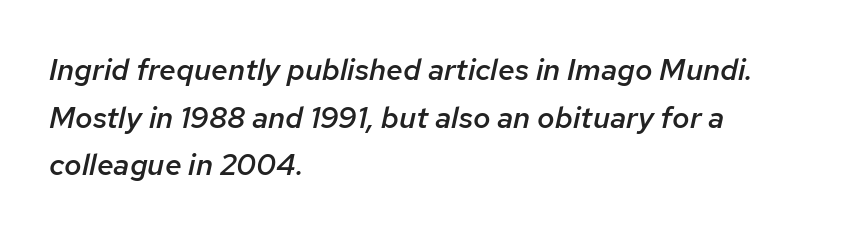
Italic? Definitely — the glyphs are oblique. Descender tails drop into unmarked territory. The paragraph shown leans on its left margin. The designer left line spacing at the default. Heft: intermediate — a semibold. The passage shown is typed in a proportional face where columns would drift.
